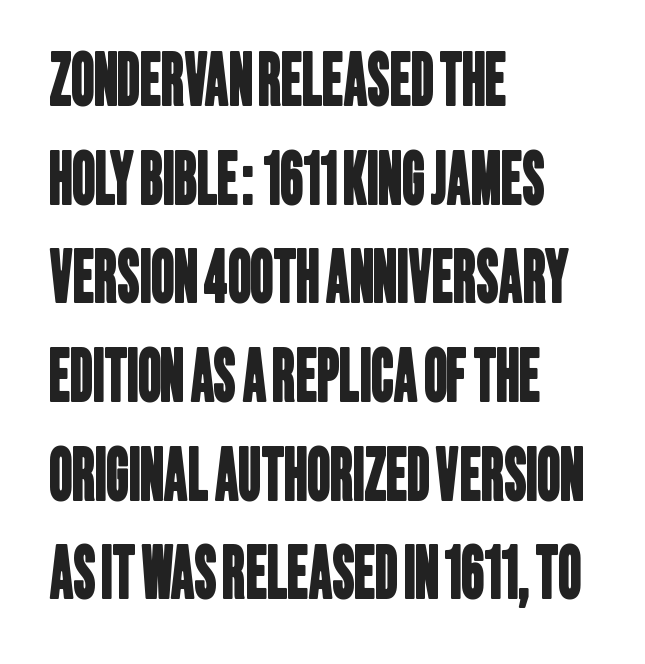
Honestly, the row spacing looks completely unremarkable. Where is the straight margin? On the left. Here the glyphs are tracked normally, forming tight word shapes. Here the designer chose a conventional face with non-uniform glyph widths. The strip under each line holds only bare page. Classification — sans serif.
